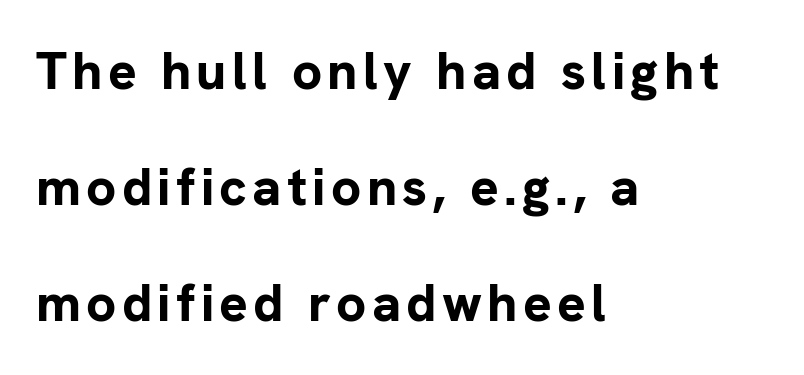
This sample is left-justified, so line endings fall wherever the words run out. Each letter's strokes conclude bluntly, with no projecting serifs. Is there any slant? The stems are plumb. Line spacing here is loose. Caption: bold face, heavy strokes. Spacing verdict: proportional, widths tailored to each character.
